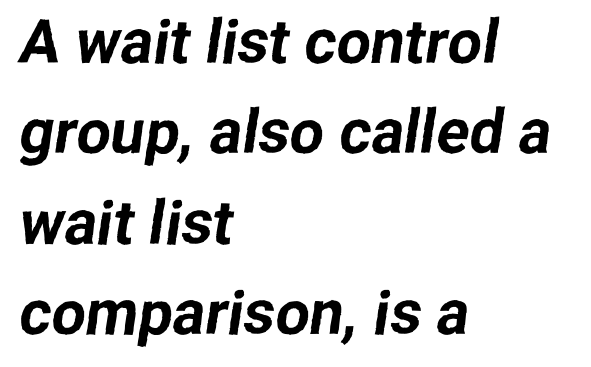
Q: Is the typeface a serif or a sans-serif typeface? A: Sans-serif.
Q: Is the text underlined? A: No.
Q: How is the paragraph aligned? A: Left-aligned.
Q: Is the spacing between letters normal or unusually wide? A: Normal.
Q: Is the spacing between lines tight, normal or loose? A: Normal.
Q: Width (condensed, normal, or wide)? A: Normal.
Q: Stroke contrast? A: Low.
Q: x-height? A: Medium.
Q: Monospaced? A: No.
